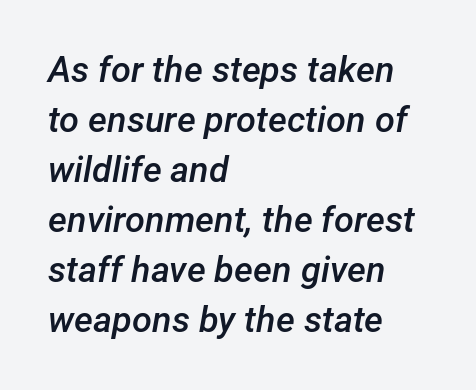
In terms of leading, this rendering sits right in the middle. Does the copy run flush right? No — it runs flush left. Is the type slanted? Yes — the strokes lean at a clear angle. Standard letterfit; no display-style spreading of the glyphs.
